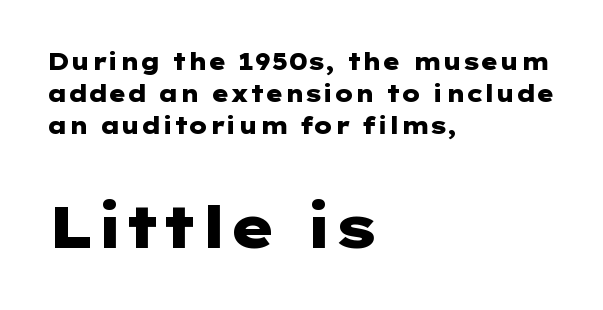
The image shows 58 px heavy, wide sans-serif type, upright; set left-aligned, normal line spacing (1.4x), normal letter spacing, not underlined; the second (bottom) block is 2.52x larger; low stroke contrast and a medium x-height.
